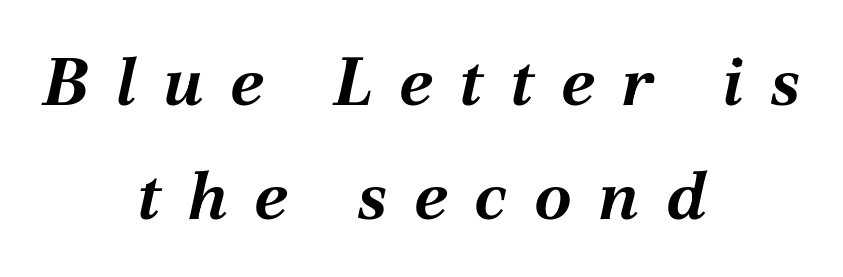
{"italic": "yes", "lean": "right", "slant_degrees": 12, "bold": "yes", "weight": "bold", "width": "normal", "stroke_contrast": "medium", "x_height": "medium", "monospaced": "no", "underline": "no", "align": "center", "line_spacing": "normal", "line_spacing_ratio": 1.67, "letter_spacing": "wide", "letter_spacing_em": 0.39, "glyph_px": 68}
